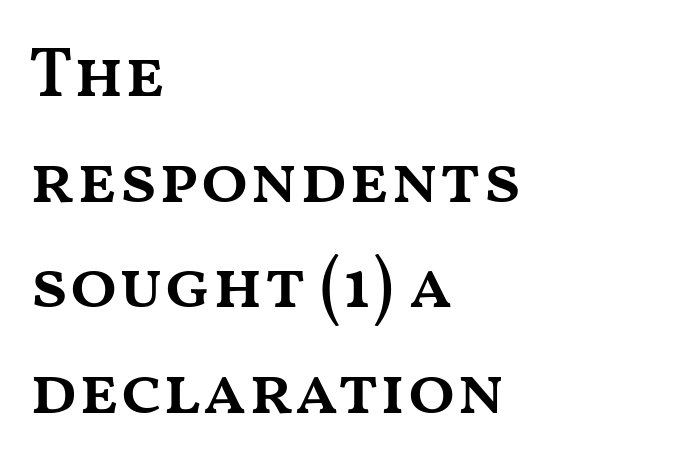
Q: Is the text bold? A: Semi-bold.
Q: Is the text italic (slanted)? A: No, it is upright.
Q: Is the text underlined? A: No.
Q: How is the paragraph aligned? A: Left-aligned.
Q: Is the spacing between letters normal or unusually wide? A: Normal.
Q: Is the spacing between lines tight, normal or loose? A: Normal.
Q: Width (condensed, normal, or wide)? A: Wide.
Q: Stroke contrast? A: Medium.
Q: x-height? A: Medium.
Q: Monospaced? A: No.
